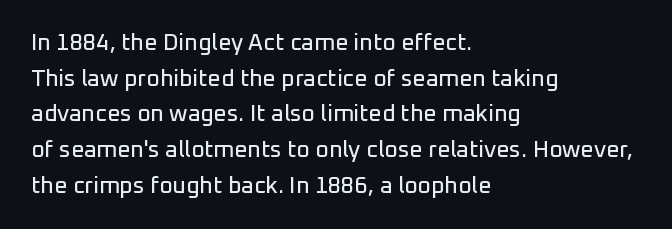
Every row of glyphs begins at an identical x-position on the left. The passage shown has conventional tracking throughout. A typesetter would mark this as roman, not italic. Letters rest on an invisible, unmarked baseline. In terms of leading, this rendering sits right in the middle.
